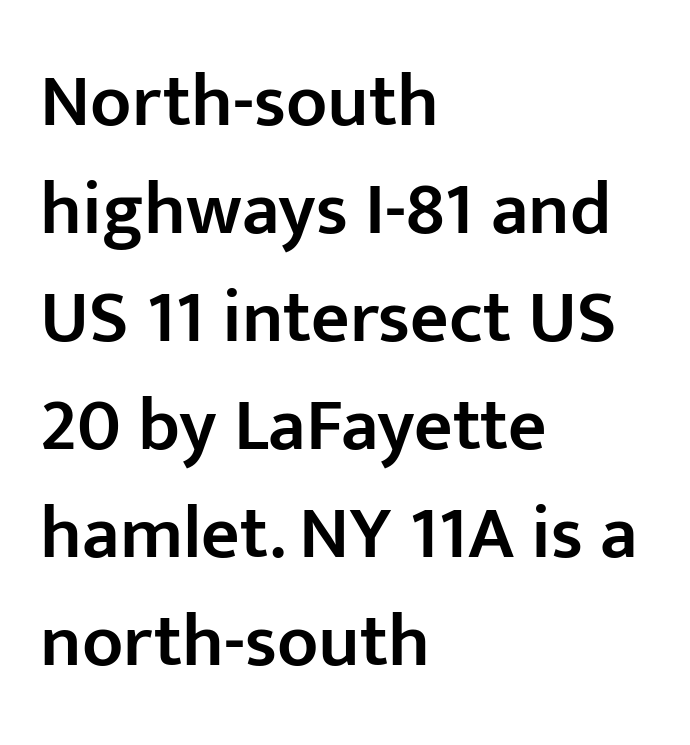
{"serif": "no", "italic": "no", "bold": "semi", "weight": "semibold", "width": "normal", "stroke_contrast": "low", "x_height": "medium", "monospaced": "no", "underline": "no", "align": "left", "line_spacing": "normal", "line_spacing_ratio": 1.44, "letter_spacing": "normal", "letter_spacing_em": 0.0, "glyph_px": 75}
